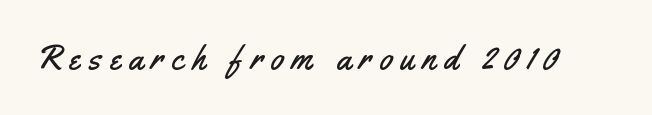
Q: Is the text italic (slanted)? A: Yes.
Q: Is the typeface a serif or a sans-serif typeface? A: Sans-serif.
Q: Is the text underlined? A: No.
Q: Is the spacing between letters normal or unusually wide? A: Unusually wide.
Q: Width (condensed, normal, or wide)? A: Condensed.
Q: Stroke contrast? A: Medium.
Q: x-height? A: Small.
Q: Monospaced? A: No.
